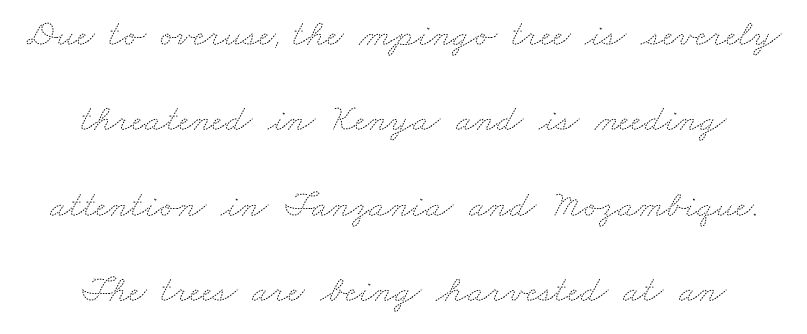
The image shows 38 px thin, wide type; set centered, loose line spacing (2.25x), normal letter spacing, not underlined; medium stroke contrast and a small x-height.
